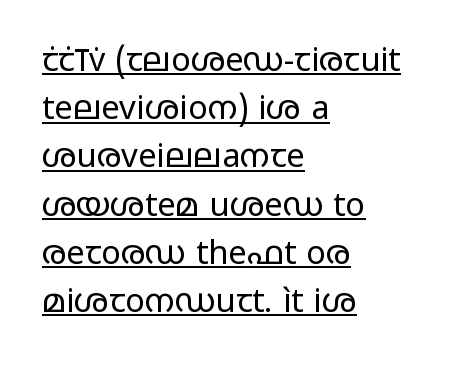
The image shows 33 px regular-weight, wide sans-serif type, upright; set left-aligned, normal line spacing (1.46x), normal letter spacing, underlined; low stroke contrast and a medium x-height.
